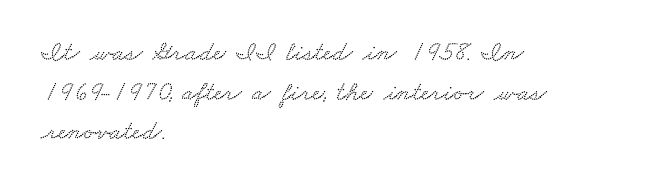
Q: Is the text underlined? A: No.
Q: How is the paragraph aligned? A: Left-aligned.
Q: Is the spacing between letters normal or unusually wide? A: Normal.
Q: Is the spacing between lines tight, normal or loose? A: Normal.
